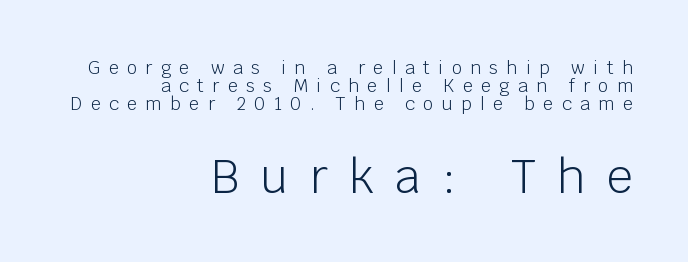
The image shows 46 px light sans-serif type, upright; set right-aligned, tight line spacing (1.0x), unusually wide letter spacing (+0.46 em), not underlined; the second (bottom) block is 2.56x larger; low stroke contrast and a large x-height.
